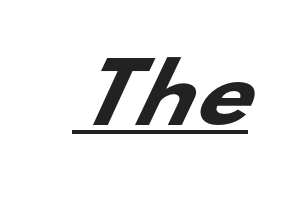
The image shows 79 px heavy, wide sans-serif type; set normal letter spacing, underlined; low stroke contrast and a small x-height.
